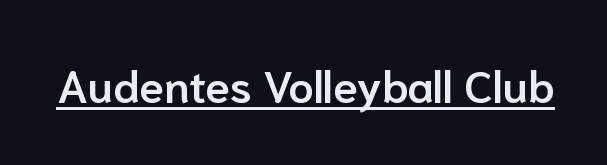
Standard letterfit; no display-style spreading of the glyphs. The rendering uses natural spacing where letterforms have individual widths. A typographer would call this underscored text. In terms of weight, the rendering is demibold, just under bold. Posture: upright roman. The face used here is a sans, in the tradition of grotesques and geometrics.
